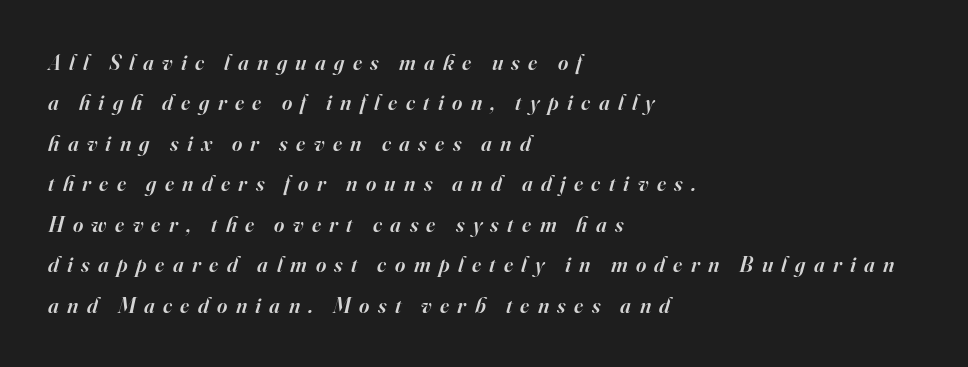
The paragraph has a hard left edge and a soft right edge. This rendering widens character spacing well past its baseline value. How heavy is the stroke? Medium-heavy — a semibold, shy of bold. The letters are slanted; this is an italic face.
